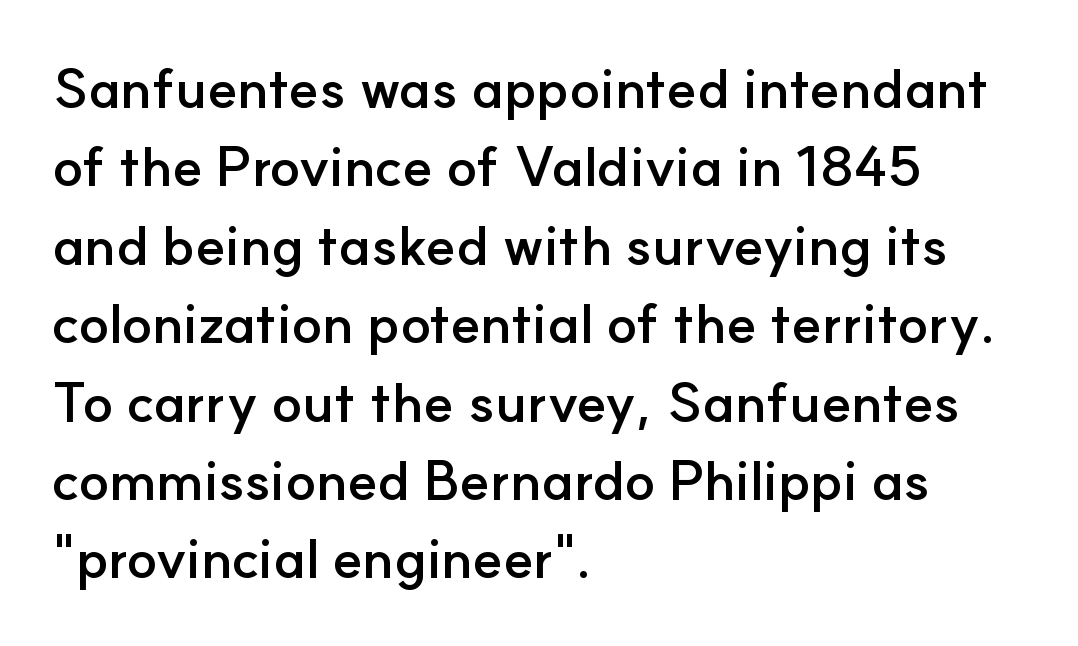
Tall strokes in this sample are plumb rather than angled. All the whitespace from short lines collects on the right. The typeface chosen for these lines omits serifs. Glance below the letters and you will spot only blank space. The lines sit at an ordinary, default distance from one another.
